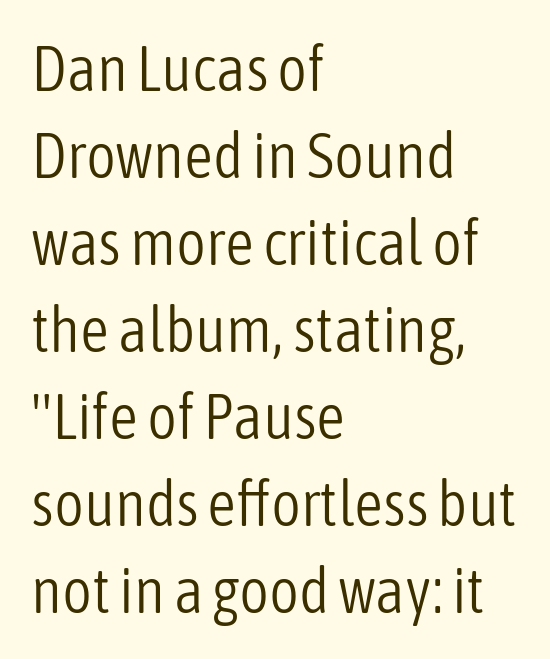
Q: Is the text bold? A: No.
Q: Is the text italic (slanted)? A: No, it is upright.
Q: Is the typeface a serif or a sans-serif typeface? A: Sans-serif.
Q: Is the text underlined? A: No.
Q: How is the paragraph aligned? A: Left-aligned.
Q: Is the spacing between letters normal or unusually wide? A: Normal.
Q: Is the spacing between lines tight, normal or loose? A: Normal.
Q: Width (condensed, normal, or wide)? A: Condensed.
Q: Stroke contrast? A: Low.
Q: x-height? A: Medium.
Q: Monospaced? A: No.
